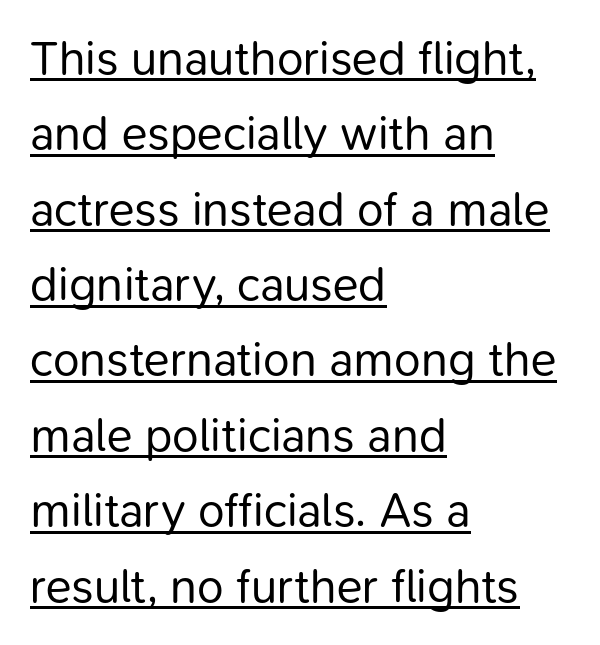
{"serif": "no", "italic": "no", "bold": "no", "weight": "regular", "width": "normal", "stroke_contrast": "low", "x_height": "medium", "monospaced": "no", "underline": "yes", "align": "left", "line_spacing": "normal", "line_spacing_ratio": 1.57, "letter_spacing": "normal", "letter_spacing_em": 0.0, "glyph_px": 48}
